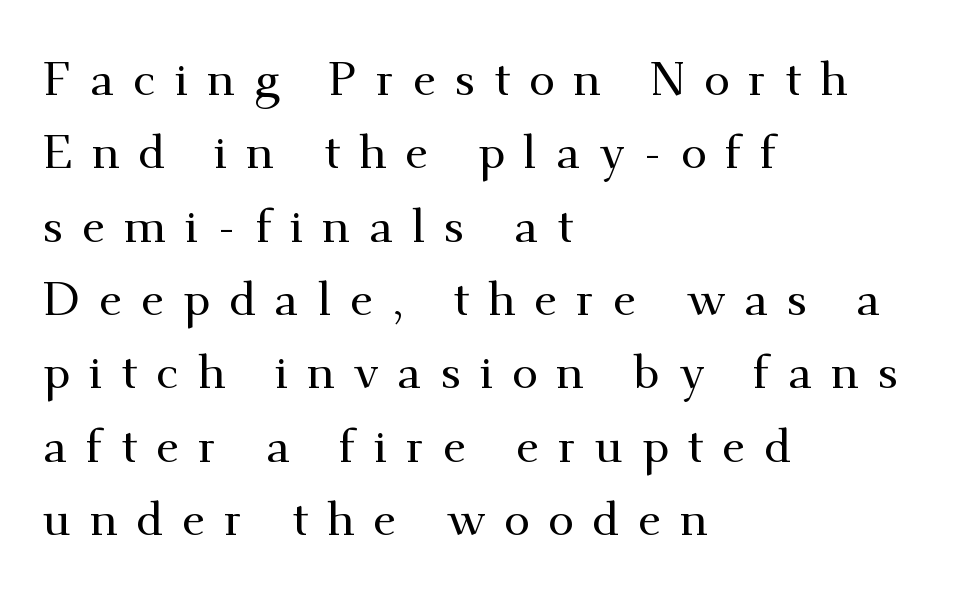
The image shows 47 px serif type, upright; set left-aligned, normal line spacing (1.56x), unusually wide letter spacing (+0.4 em), not underlined; medium stroke contrast and a small x-height.
